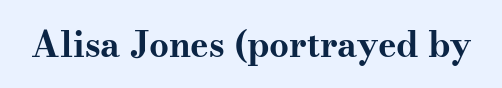
In terms of posture, this sample is upright. Check where the strokes stop: tiny serifs finish them off. Observe the ordinary spacing: letters are neighbours, not strangers. The glyphs have the mass of a bold cut. Varying glyph widths throughout — classic text-font behaviour.
